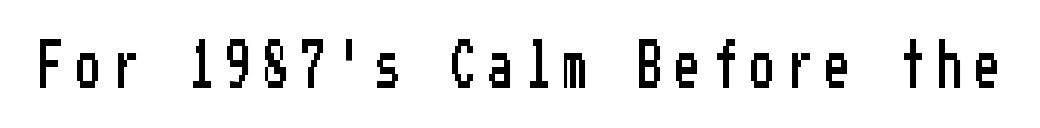
{"serif": "no", "italic": "no", "width": "condensed", "stroke_contrast": "low", "x_height": "medium", "underline": "no", "letter_spacing": "wide", "letter_spacing_em": 0.28, "glyph_px": 48}
